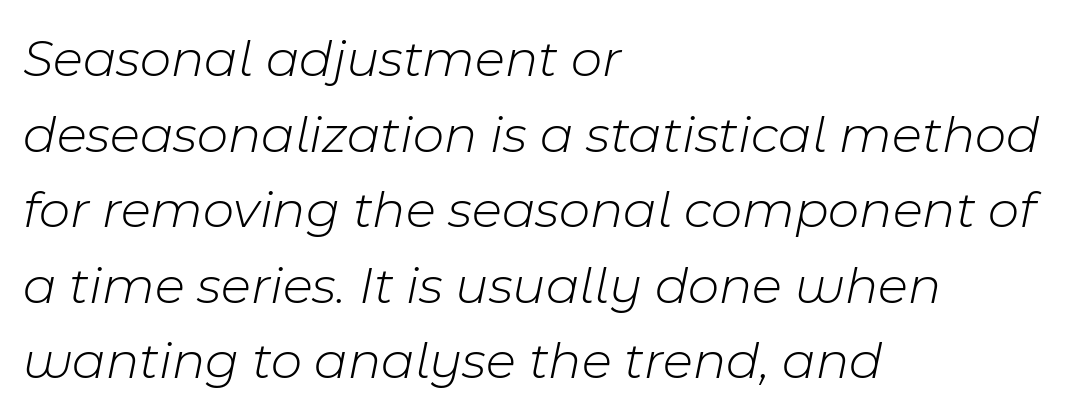
The image shows 54 px light type, italic (leaning right); set left-aligned, normal line spacing (1.4x), normal letter spacing, not underlined; low stroke contrast and a medium x-height.
